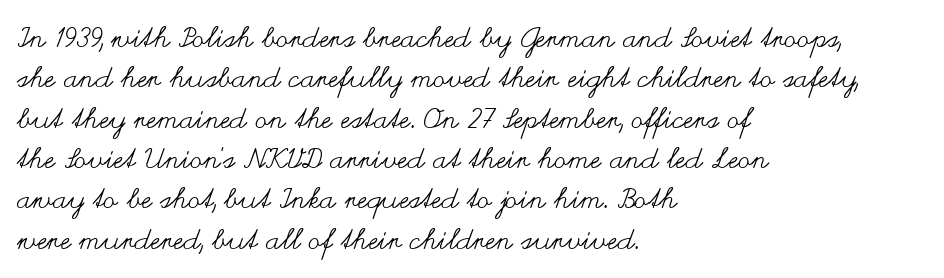
The image shows 28 px regular-weight, wide type; set left-aligned, normal line spacing (1.44x), normal letter spacing, not underlined; medium stroke contrast and a small x-height.
